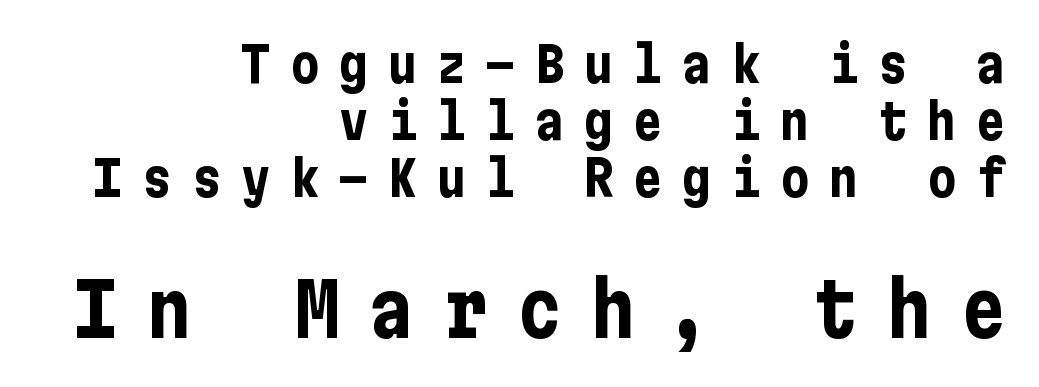
The rendering enlarges the type as you move from the upper chunk to the lower. Typeset ragged left — the right edge is the straight one. This rendering widens character spacing well past its baseline value. Weight check: bold — yes, fully. Clear beneath every line of the passage.
